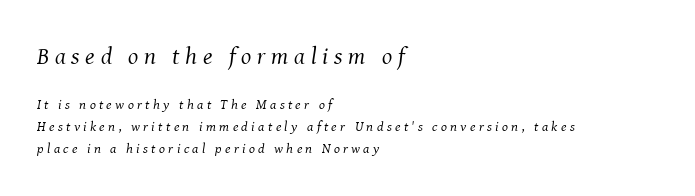
Q: Is the text bold? A: No.
Q: Is the text italic (slanted)? A: Yes, it leans right by about 8 degrees.
Q: Is the text underlined? A: No.
Q: How is the paragraph aligned? A: Left-aligned.
Q: Is the spacing between letters normal or unusually wide? A: Unusually wide.
Q: Is the spacing between lines tight, normal or loose? A: Normal.
Q: Which block of text is set in a larger size, the first (top) or the second (bottom)? A: The first (top) one.
